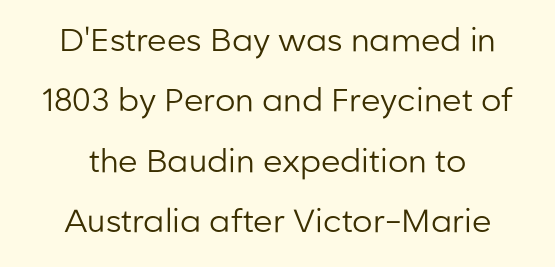
Q: Is the text bold? A: No.
Q: Is the text italic (slanted)? A: No, it is upright.
Q: Is the typeface a serif or a sans-serif typeface? A: Sans-serif.
Q: Is the text underlined? A: No.
Q: Is the spacing between letters normal or unusually wide? A: Normal.
Q: Width (condensed, normal, or wide)? A: Normal.
Q: Stroke contrast? A: Low.
Q: x-height? A: Medium.
Q: Monospaced? A: No.
